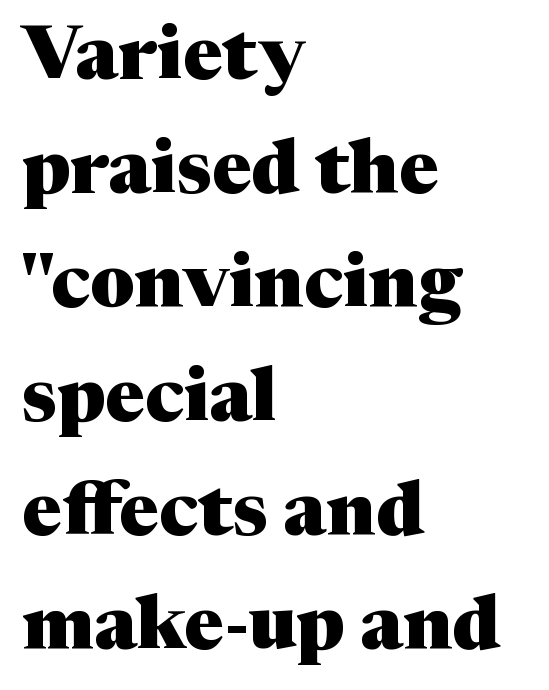
The image shows 75 px heavy serif type, upright; set left-aligned, normal line spacing (1.52x), normal letter spacing, not underlined; medium stroke contrast and a medium x-height.
